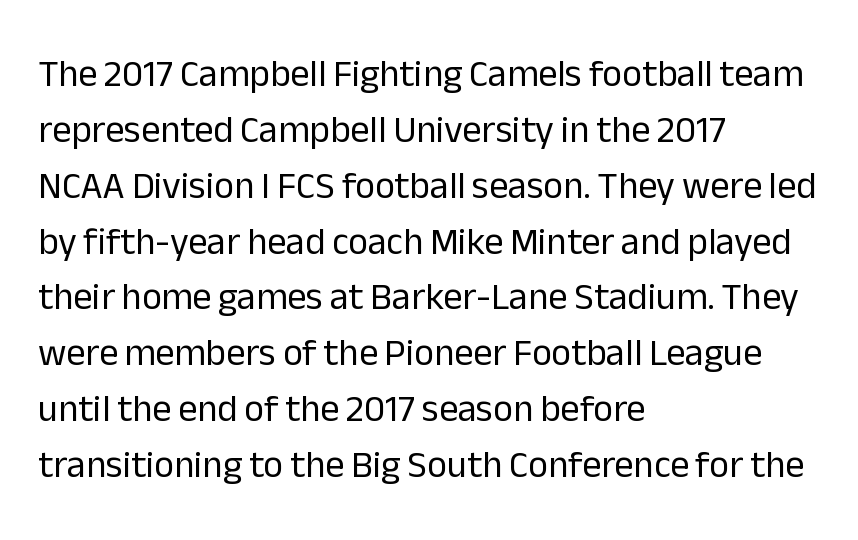
Do the characters align in a grid? No, the font is proportional. The string is rendered with underlining switched off. Serifs: no, the terminals of the letterforms are clean. Glyph-to-glyph distance matches everyday printed text. Interline gaps are of average width in this sample.
